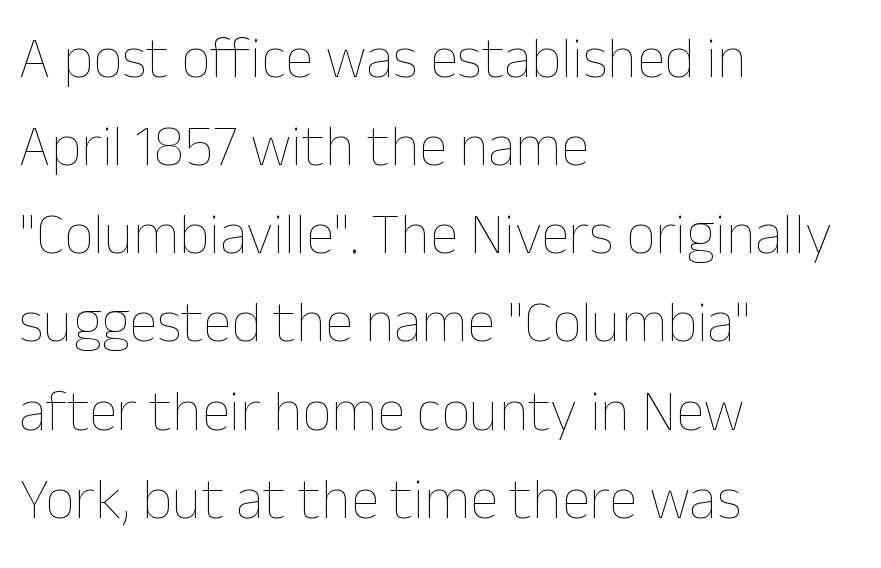
Q: Is the text bold? A: No.
Q: Is the text italic (slanted)? A: No, it is upright.
Q: Is the text underlined? A: No.
Q: How is the paragraph aligned? A: Left-aligned.
Q: Is the spacing between letters normal or unusually wide? A: Normal.
Q: Is the spacing between lines tight, normal or loose? A: Normal.
Q: Width (condensed, normal, or wide)? A: Normal.
Q: Stroke contrast? A: Low.
Q: x-height? A: Medium.
Q: Monospaced? A: No.
